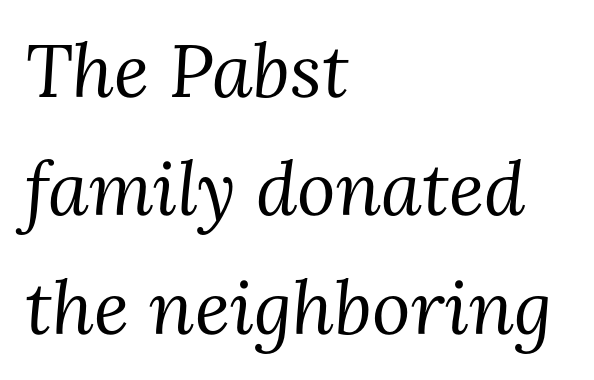
Character widths vary here, with narrow letters taking less room than wide ones. A typesetter would call this leading conventional body-copy spacing. Yep, those are serifs on the letters. Nobody drew a line under any word here.
